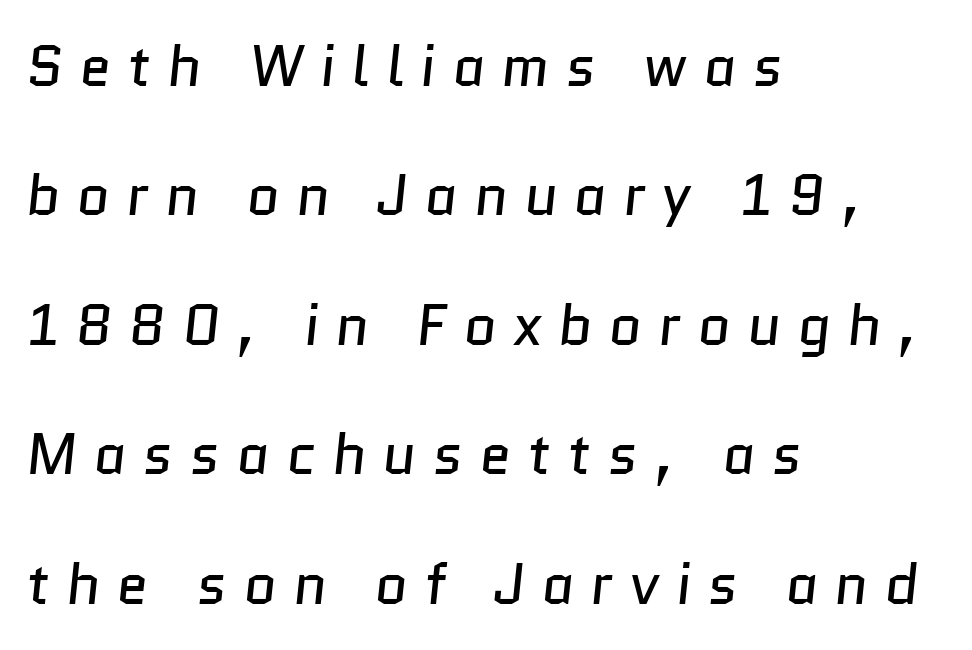
{"serif": "no", "bold": "no", "weight": "regular", "width": "normal", "stroke_contrast": "low", "x_height": "medium", "monospaced": "no", "underline": "no", "align": "left", "line_spacing": "loose", "line_spacing_ratio": 2.27, "letter_spacing": "wide", "letter_spacing_em": 0.29, "glyph_px": 57}
